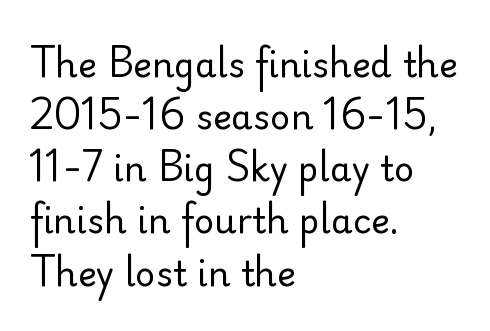
Q: Is the text bold? A: No.
Q: Is the text italic (slanted)? A: No, it is upright.
Q: Is the typeface a serif or a sans-serif typeface? A: Sans-serif.
Q: Is the text underlined? A: No.
Q: How is the paragraph aligned? A: Left-aligned.
Q: Is the spacing between letters normal or unusually wide? A: Normal.
Q: Is the spacing between lines tight, normal or loose? A: Normal.
Q: Width (condensed, normal, or wide)? A: Normal.
Q: Stroke contrast? A: Low.
Q: x-height? A: Small.
Q: Monospaced? A: No.
